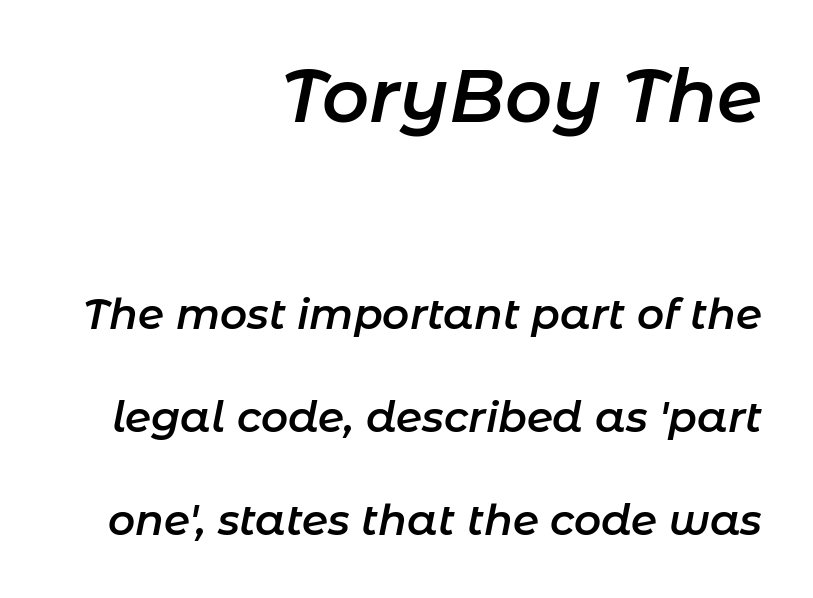
Q: Is the text bold? A: Semi-bold.
Q: Is the text italic (slanted)? A: Yes, it leans right by about 11 degrees.
Q: Is the text underlined? A: No.
Q: How is the paragraph aligned? A: Right-aligned.
Q: Is the spacing between letters normal or unusually wide? A: Normal.
Q: Is the spacing between lines tight, normal or loose? A: Loose.
Q: Which block of text is set in a larger size, the first (top) or the second (bottom)? A: The first (top) one.
Q: Width (condensed, normal, or wide)? A: Normal.
Q: Stroke contrast? A: Low.
Q: x-height? A: Medium.
Q: Monospaced? A: No.
